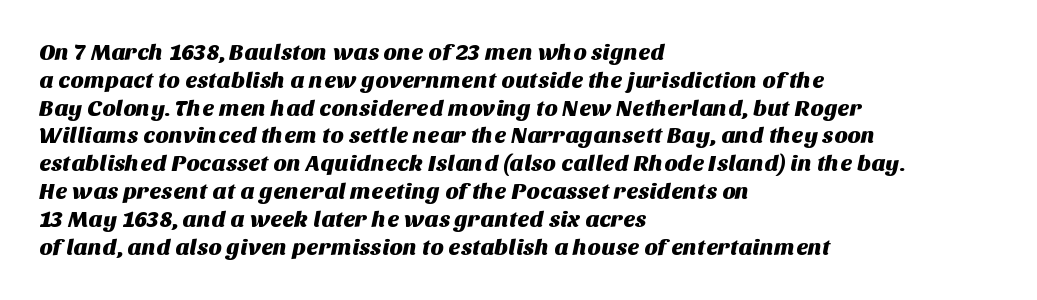
{"underline": "no", "align": "left", "line_spacing_ratio": 1.21, "letter_spacing": "normal", "letter_spacing_em": 0.0, "glyph_px": 23}
